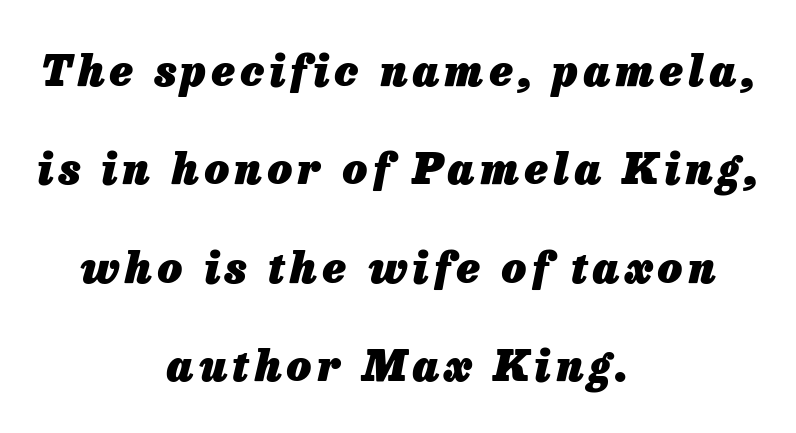
The letters advance in unequal steps, a hallmark of proportional type. Short and long lines alike share a common midpoint. The glyphs are unaccompanied by any horizontal stroke below them. This sample uses an oblique cut, with every glyph tilted off the vertical. A dark, heavy texture on the line: the type is bold. A typesetter would call this leading open, well beyond the default.
